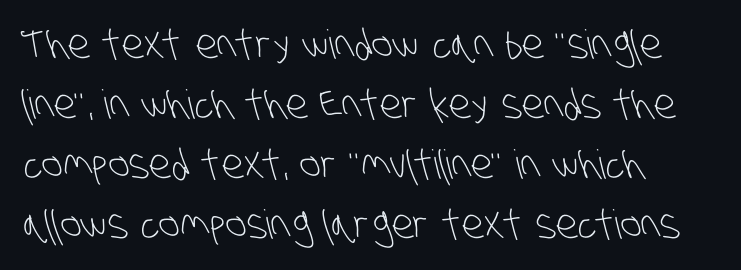
Proportional: the letters do not fall into vertical columns. The baseline area is clear. Typographically, this falls in the sans-serif category. On a weight scale, this lands at 450 or below.
